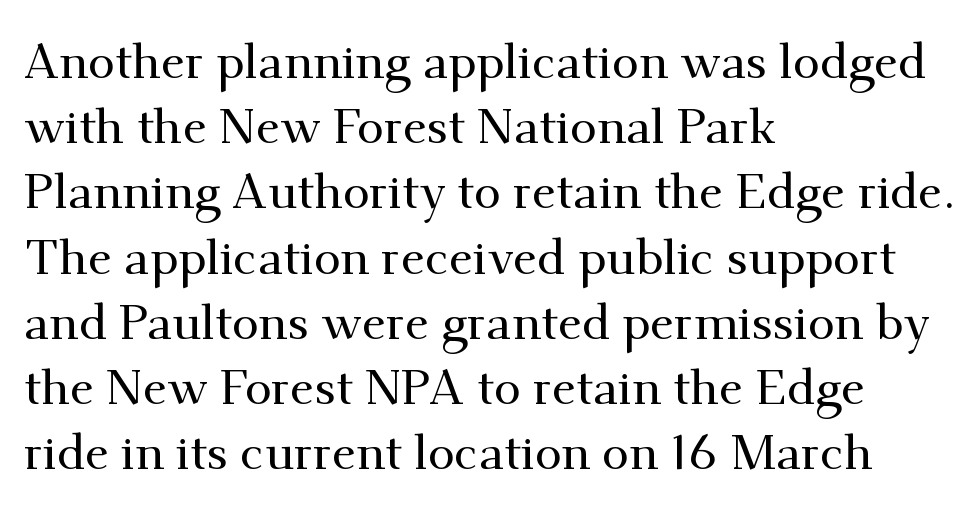
The font's upright variant was chosen for this text. Letterform terminals end in serifs throughout the passage. Underlining? Definitely not there. The rows are spaced the way most documents space them.
